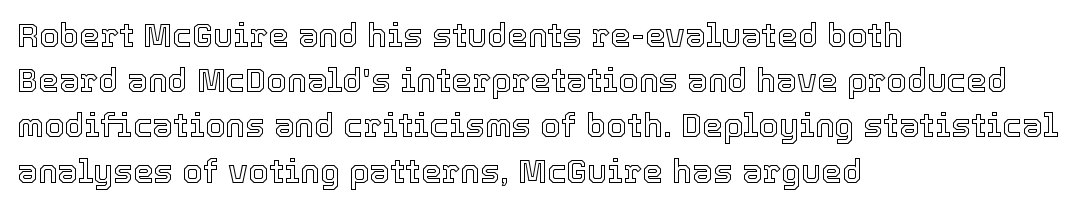
The image shows 33 px text type, upright; set left-aligned, normal line spacing (1.37x), normal letter spacing, not underlined; a medium x-height.
